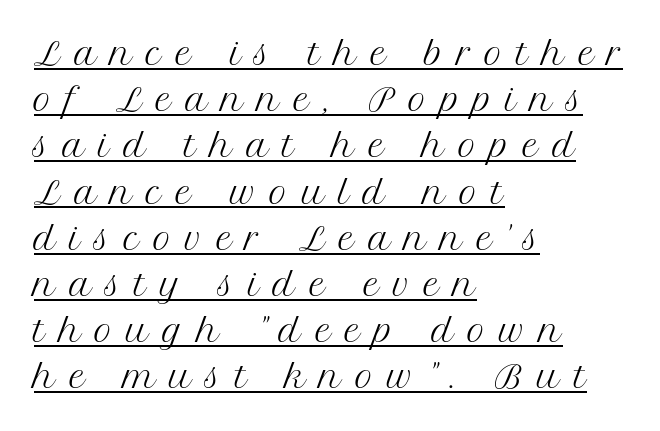
{"bold": "no", "weight": "regular", "width": "normal", "stroke_contrast": "medium", "x_height": "medium", "monospaced": "no", "underline": "yes", "align": "left", "line_spacing": "normal", "line_spacing_ratio": 1.49, "letter_spacing": "wide", "letter_spacing_em": 0.44, "glyph_px": 31}
